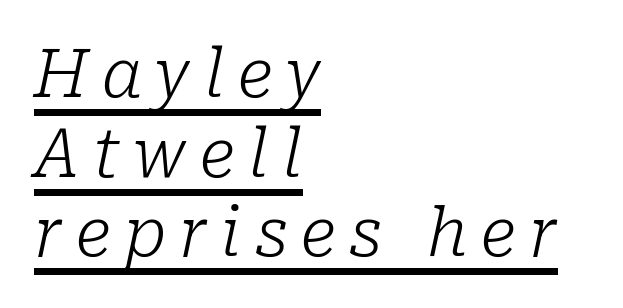
{"serif": "yes", "italic": "yes", "lean": "right", "slant_degrees": 10, "bold": "no", "weight": "light", "width": "normal", "stroke_contrast": "low", "x_height": "medium", "monospaced": "no", "underline": "yes", "align": "left", "line_spacing_ratio": 1.19, "letter_spacing": "wide", "letter_spacing_em": 0.2, "glyph_px": 67}
